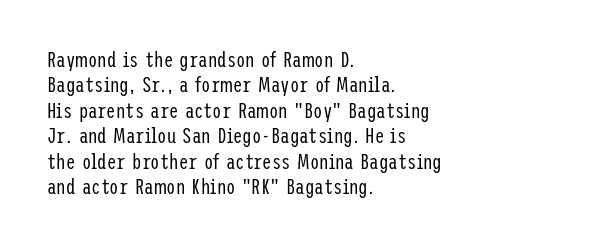
{"italic": "no", "bold": "no", "underline": "no", "align": "left", "line_spacing_ratio": 1.21, "letter_spacing": "normal", "letter_spacing_em": 0.0, "glyph_px": 21}
